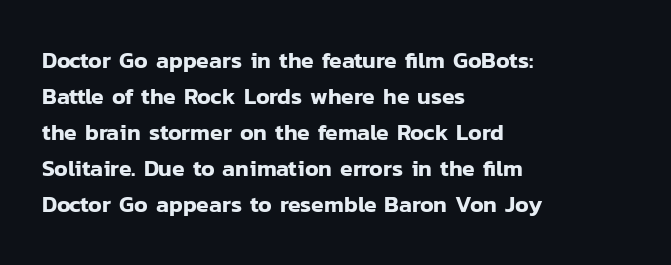
{"italic": "no", "underline": "no", "align": "left", "line_spacing": "normal", "line_spacing_ratio": 1.57, "letter_spacing": "normal", "letter_spacing_em": 0.0, "glyph_px": 23}
